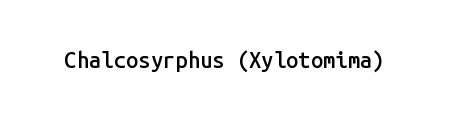
Q: Is the text bold? A: Semi-bold.
Q: Is the text italic (slanted)? A: No, it is upright.
Q: Is the text underlined? A: No.
Q: Is the spacing between letters normal or unusually wide? A: Normal.
